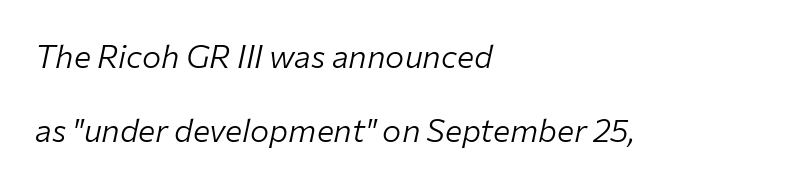
The image shows 32 px light type, italic (leaning right); set left-aligned, loose line spacing (2.32x), normal letter spacing, not underlined; low stroke contrast and a medium x-height.
